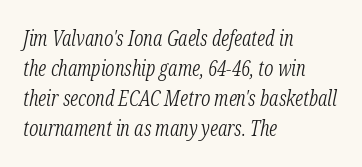
One glance says typical: line gaps are just what's usual. Each stroke keeps to a modest, everyday thickness or less. Layout note: lines flush left. The zone under the glyphs is completely vacant. This is oblique type, the kind used for emphasis or titles. These lines keep a tight, regular rhythm from letter to letter.
